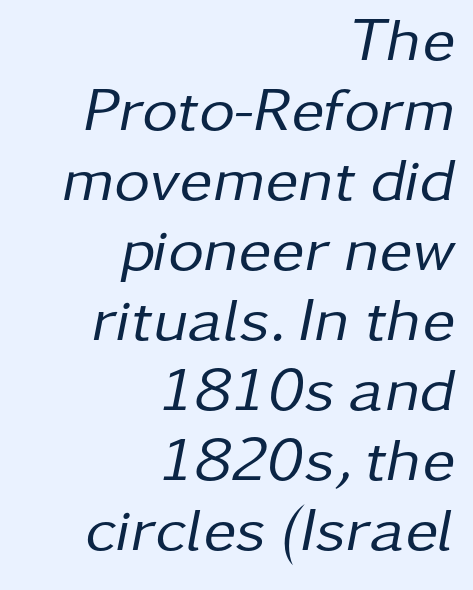
The lines are quadded right. Weight: in the light-to-regular range. Here the designer chose a conventional face with non-uniform glyph widths. Quick note: italic. Descenders are the only things crossing below the line. The gaps between neighbouring characters are ordinary and unremarkable.
